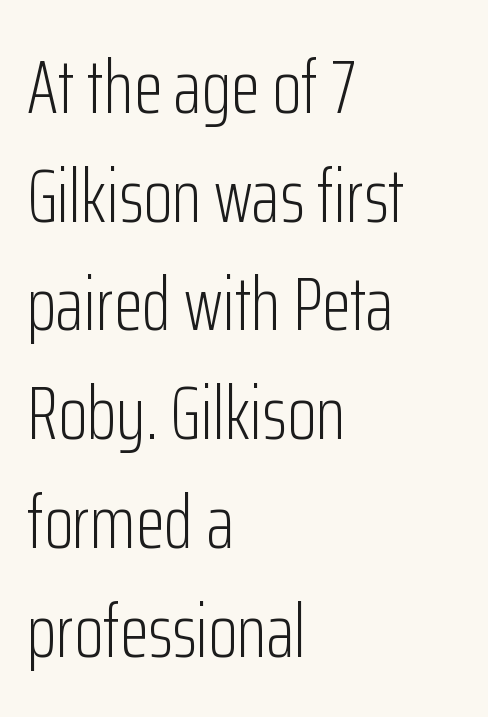
The image shows 75 px light, condensed sans-serif type, upright; set left-aligned, normal line spacing (1.45x), normal letter spacing, not underlined; low stroke contrast and a medium x-height.
